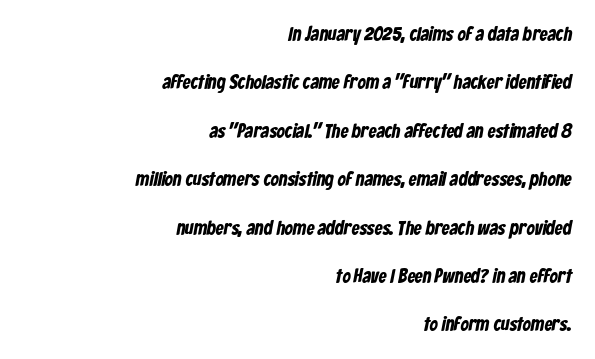
Any mark beneath the type? The region is blank. Leftover space on each line is placed entirely before the opening word. These lines keep a tight, regular rhythm from letter to letter. The leading is generous, giving the passage an open texture.
